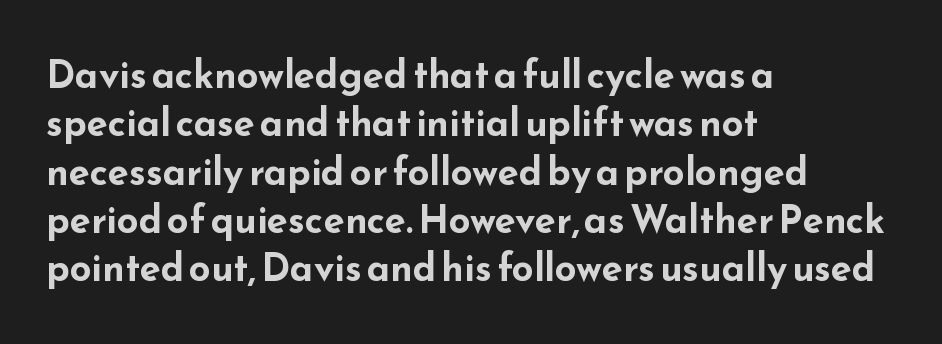
{"serif": "no", "italic": "no", "bold": "yes", "weight": "bold", "width": "wide", "stroke_contrast": "low", "x_height": "small", "monospaced": "no", "underline": "no", "align": "left", "line_spacing": "normal", "line_spacing_ratio": 1.27, "letter_spacing": "normal", "letter_spacing_em": 0.0, "glyph_px": 38}
